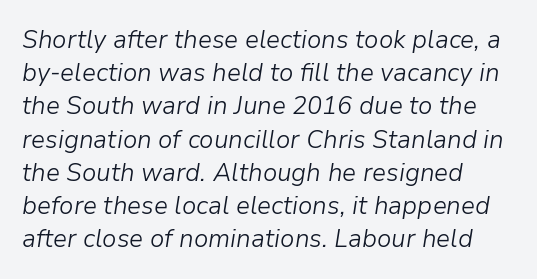
{"italic": "yes", "lean": "right", "slant_degrees": 9, "bold": "no", "underline": "no", "align": "left", "line_spacing": "normal", "line_spacing_ratio": 1.33, "letter_spacing": "normal", "letter_spacing_em": 0.0, "glyph_px": 25}
